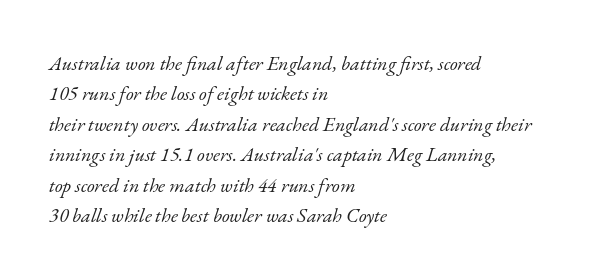
Vertical spacing — default. Stems and bowls with no extra thickness — not bold. Does the copy run flush right? No — it runs flush left. This rendering leaves character spacing at its baseline value. The axis of the letterforms is tilted away from vertical.
